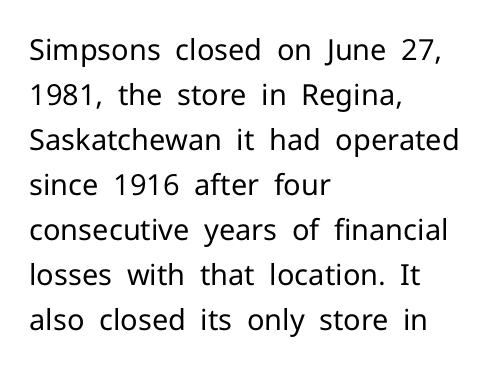
This is roman type, the default non-slanted kind. Character widths vary here, with narrow letters taking less room than wide ones. Is this a heavy cut? Hardly; it is regular or lighter. You could call the tracking neutral — neither tight nor loose. Unmarked baselines from the first word to the last. The vertical gap from one line to the next is medium.
